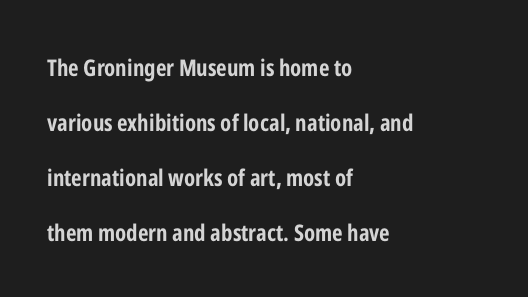
Q: Is the text bold? A: Yes.
Q: Is the text italic (slanted)? A: No, it is upright.
Q: Is the text underlined? A: No.
Q: How is the paragraph aligned? A: Left-aligned.
Q: Is the spacing between letters normal or unusually wide? A: Normal.
Q: Is the spacing between lines tight, normal or loose? A: Loose.
